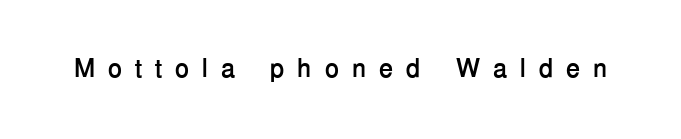
The image shows 26 px bold type, upright; set unusually wide letter spacing (+0.49 em), not underlined.
